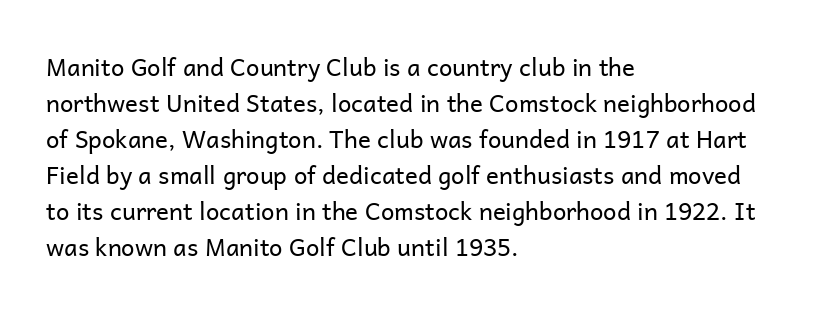
There is no visible air inserted between adjacent glyphs. The rendering anchors every line to the left-hand side. Counters stay open thanks to moderate or lighter strokes. Is there much room between lines? A standard amount, neither cramped nor airy. Type without underlining.
